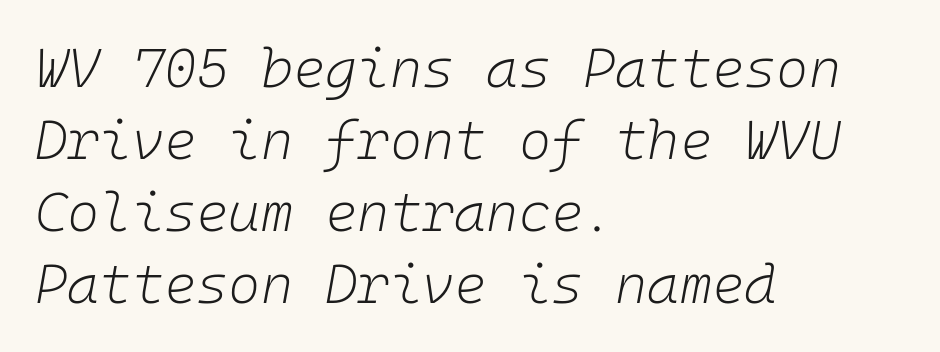
The image shows 55 px light type, italic (leaning right), monospaced; set left-aligned, normal line spacing (1.31x), normal letter spacing, not underlined; low stroke contrast and a medium x-height.
